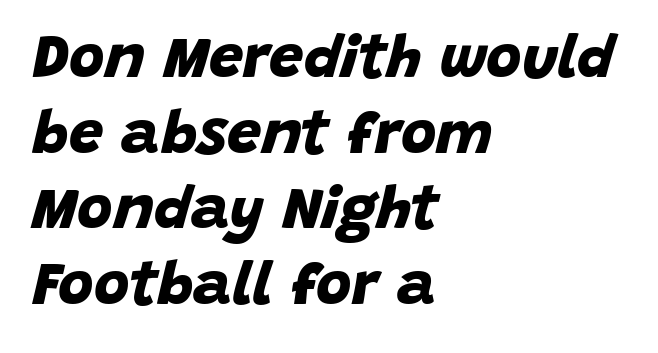
{"serif": "no", "bold": "yes", "weight": "bold", "width": "normal", "stroke_contrast": "low", "x_height": "large", "monospaced": "no", "underline": "no", "align": "left", "line_spacing_ratio": 1.24, "letter_spacing": "normal", "letter_spacing_em": 0.0, "glyph_px": 61}
